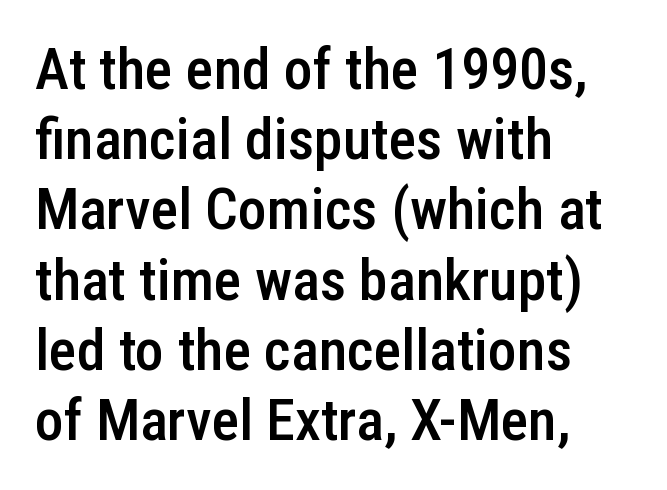
{"serif": "no", "italic": "no", "bold": "semi", "weight": "semibold", "width": "condensed", "stroke_contrast": "low", "x_height": "medium", "monospaced": "no", "underline": "no", "align": "left", "line_spacing_ratio": 1.21, "letter_spacing": "normal", "letter_spacing_em": 0.0, "glyph_px": 58}
